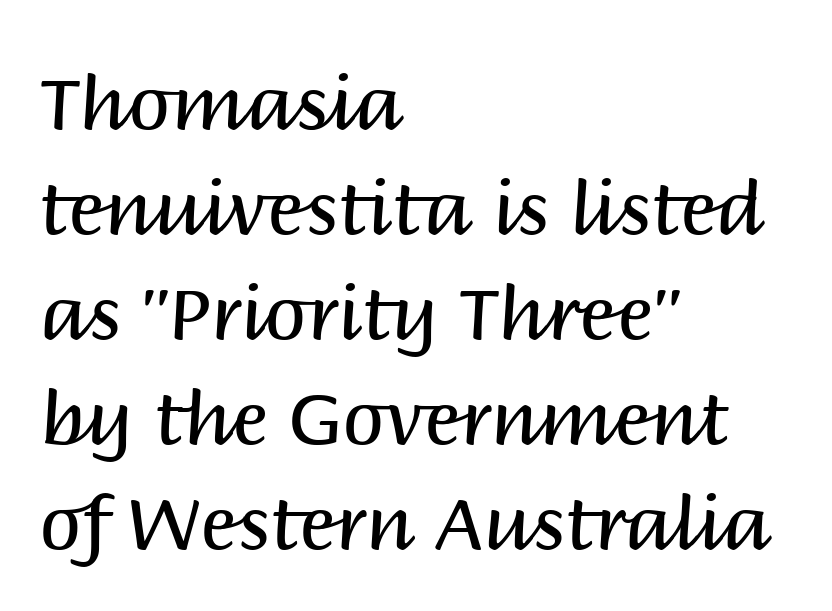
Q: Is the text bold? A: No.
Q: Is the text italic (slanted)? A: Yes.
Q: Is the typeface a serif or a sans-serif typeface? A: Sans-serif.
Q: Is the text underlined? A: No.
Q: How is the paragraph aligned? A: Left-aligned.
Q: Is the spacing between letters normal or unusually wide? A: Normal.
Q: Is the spacing between lines tight, normal or loose? A: Normal.
Q: Width (condensed, normal, or wide)? A: Normal.
Q: Stroke contrast? A: Medium.
Q: x-height? A: Large.
Q: Monospaced? A: No.
